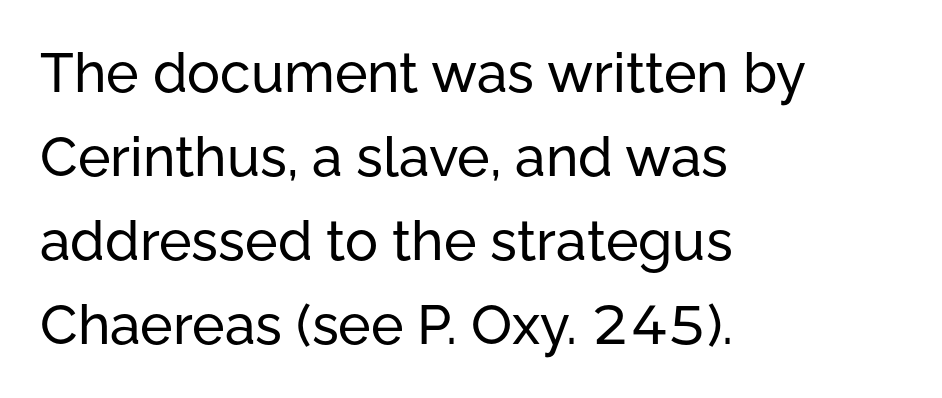
{"serif": "no", "italic": "no", "width": "normal", "stroke_contrast": "low", "x_height": "medium", "monospaced": "no", "underline": "no", "align": "left", "line_spacing": "normal", "line_spacing_ratio": 1.53, "letter_spacing": "normal", "letter_spacing_em": 0.0, "glyph_px": 55}
